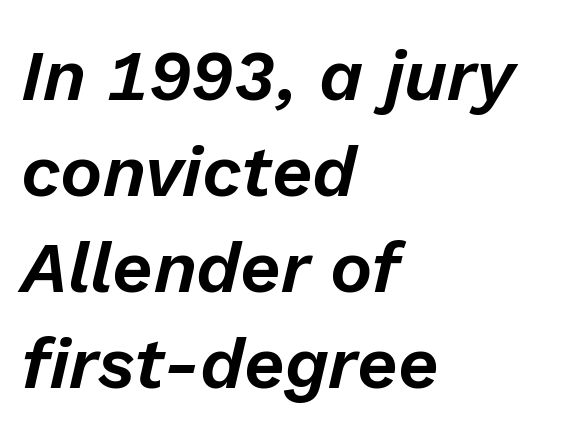
Q: Is the text italic (slanted)? A: Yes, it leans right by about 13 degrees.
Q: Is the text underlined? A: No.
Q: How is the paragraph aligned? A: Left-aligned.
Q: Is the spacing between letters normal or unusually wide? A: Normal.
Q: Is the spacing between lines tight, normal or loose? A: Normal.
Q: Width (condensed, normal, or wide)? A: Normal.
Q: Stroke contrast? A: Low.
Q: x-height? A: Medium.
Q: Monospaced? A: No.
